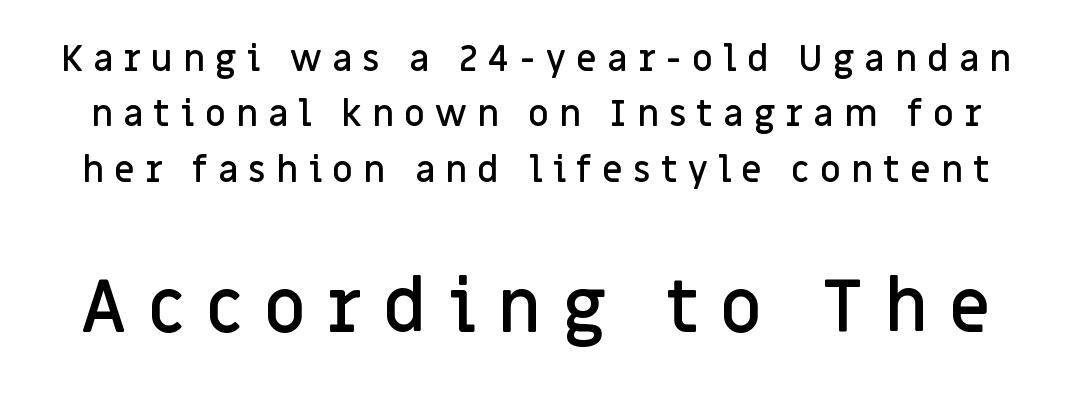
Q: Is the text bold? A: Semi-bold.
Q: Is the text italic (slanted)? A: No, it is upright.
Q: Is the typeface a serif or a sans-serif typeface? A: Sans-serif.
Q: Is the text underlined? A: No.
Q: Is the spacing between letters normal or unusually wide? A: Unusually wide.
Q: Is the spacing between lines tight, normal or loose? A: Normal.
Q: Which block of text is set in a larger size, the first (top) or the second (bottom)? A: The second (bottom) one.
Q: Width (condensed, normal, or wide)? A: Normal.
Q: Stroke contrast? A: Low.
Q: x-height? A: Large.
Q: Monospaced? A: No.
